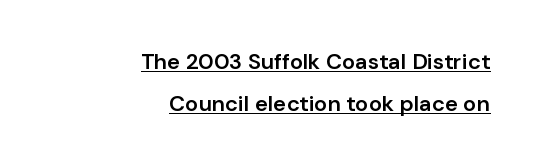
Firm but not heavy-handed strokes: this text is semibold. Characters remain perfectly vertical along every line. Notice how the passage keeps a crisp vertical edge on the right only. Characters follow at the spacing the type designer built in. You could fit nearly another row in the gap between these rows. Students, observe the line beneath the letters — that is underlining.
